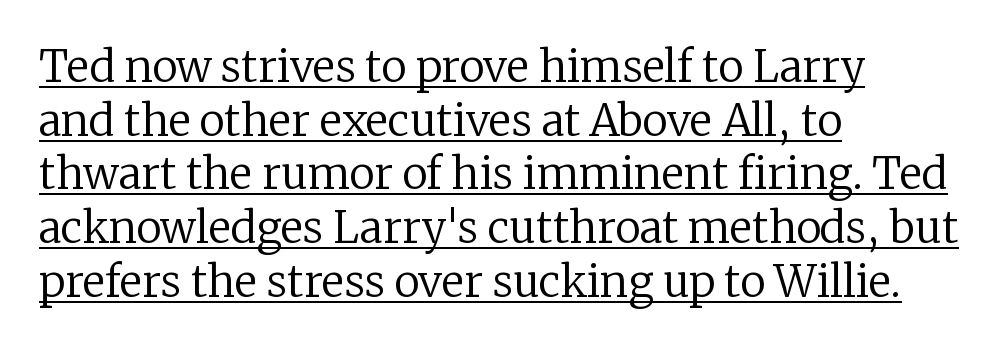
Q: Is the text bold? A: No.
Q: Is the text italic (slanted)? A: No, it is upright.
Q: Is the typeface a serif or a sans-serif typeface? A: Serif.
Q: Is the text underlined? A: Yes.
Q: How is the paragraph aligned? A: Left-aligned.
Q: Is the spacing between letters normal or unusually wide? A: Normal.
Q: Is the spacing between lines tight, normal or loose? A: Normal.
Q: Width (condensed, normal, or wide)? A: Normal.
Q: Stroke contrast? A: Low.
Q: x-height? A: Medium.
Q: Monospaced? A: No.
